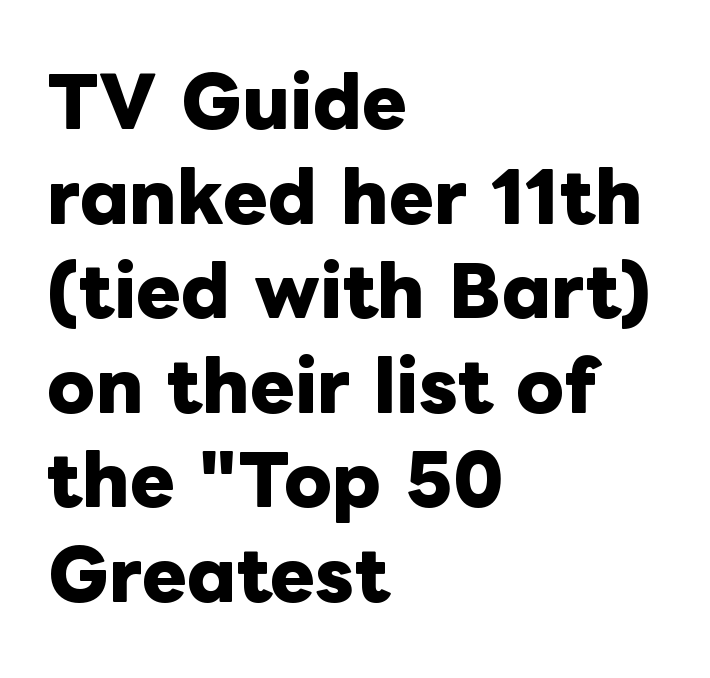
Q: Is the text bold? A: Yes.
Q: Is the text italic (slanted)? A: No, it is upright.
Q: Is the text underlined? A: No.
Q: How is the paragraph aligned? A: Left-aligned.
Q: Is the spacing between letters normal or unusually wide? A: Normal.
Q: Is the spacing between lines tight, normal or loose? A: Normal.
Q: Width (condensed, normal, or wide)? A: Normal.
Q: Stroke contrast? A: Low.
Q: x-height? A: Medium.
Q: Monospaced? A: No.
